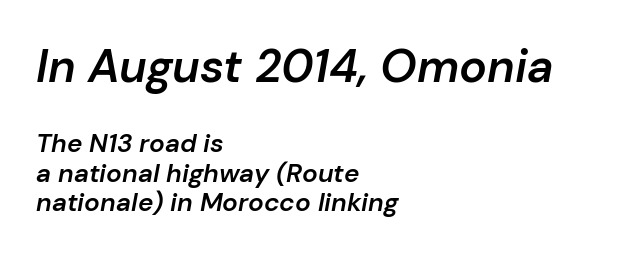
The letters in the upper block stand taller than those in the block below. Is the block centered? No — it sits flush against the left margin. Proportional: the letters do not fall into vertical columns. Semibold letterforms, between regular and bold.
